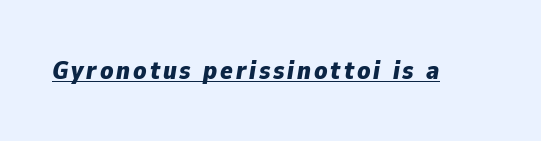
Q: Is the text bold? A: Yes.
Q: Is the text italic (slanted)? A: Yes, it leans right by about 9 degrees.
Q: Is the text underlined? A: Yes.
